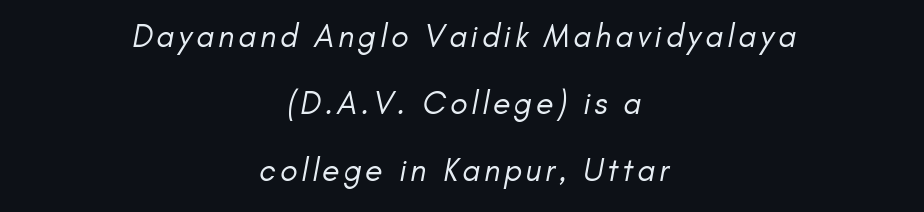
Compared with a typical body face, this is equally light or lighter still. A typesetter would call this leading open, well beyond the default. Check under the words: just untouched page. The paragraph has two soft edges and a firm central axis. Note: no serifs on the glyphs. The rendering uses natural spacing where letterforms have individual widths.
